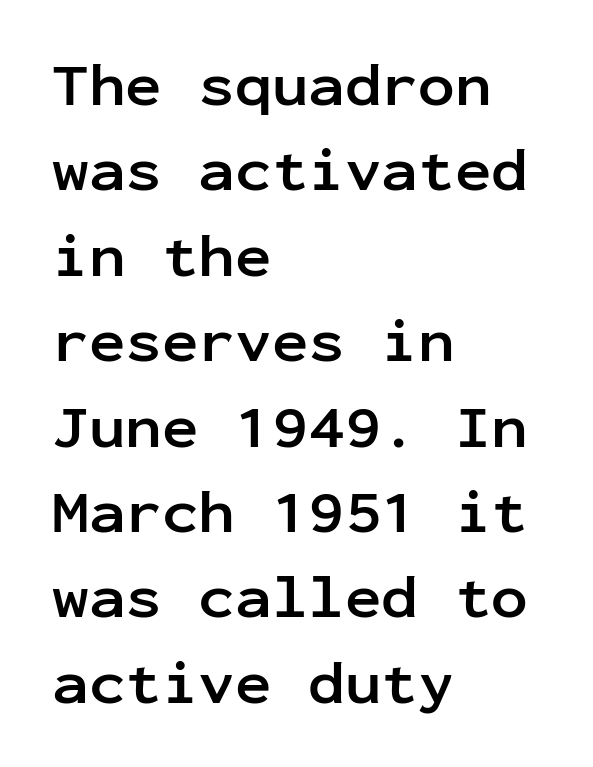
The passage shown has conventional tracking throughout. Stroke terminals: plain, sans-serif. This is roman type, the default non-slanted kind. The block of text has a typical density, with ordinary space between rows.
